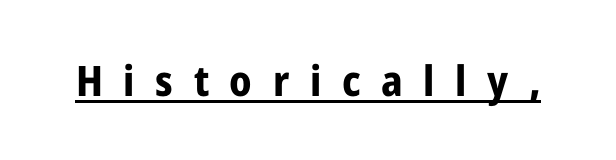
There is plenty of visible air inserted between adjacent glyphs. Glance below the letters and you will spot a drawn line. The rendering shows plain stroke endings on the letterforms — a sans-serif design. Is this a fixed-width face? No — the glyphs have proportional, varying widths.
